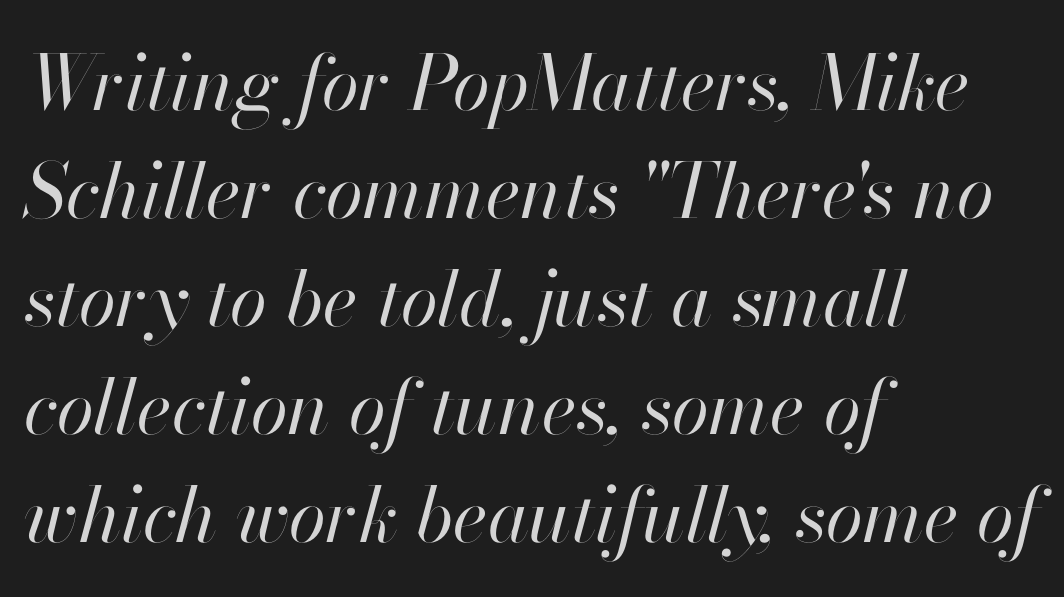
Q: Is the text bold? A: No.
Q: Is the text italic (slanted)? A: Yes, it leans right by about 13 degrees.
Q: Is the text underlined? A: No.
Q: How is the paragraph aligned? A: Left-aligned.
Q: Is the spacing between letters normal or unusually wide? A: Normal.
Q: Is the spacing between lines tight, normal or loose? A: Normal.
Q: Width (condensed, normal, or wide)? A: Normal.
Q: Stroke contrast? A: High.
Q: x-height? A: Small.
Q: Monospaced? A: No.
